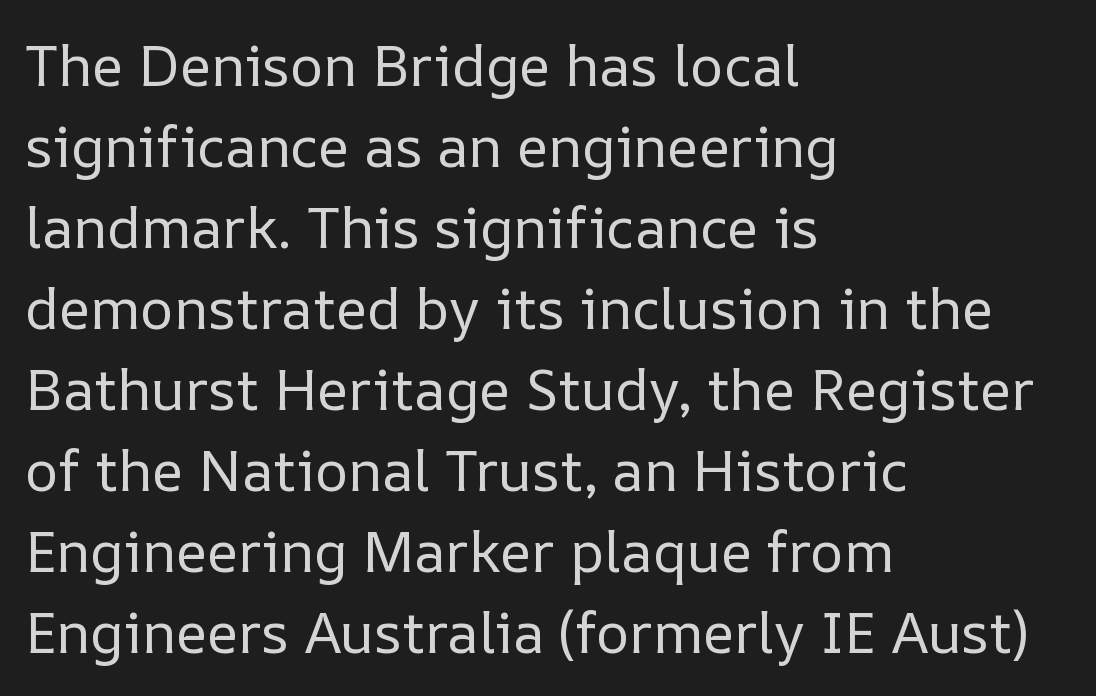
Q: Is the text bold? A: No.
Q: Is the text italic (slanted)? A: No, it is upright.
Q: Is the text underlined? A: No.
Q: How is the paragraph aligned? A: Left-aligned.
Q: Is the spacing between letters normal or unusually wide? A: Normal.
Q: Is the spacing between lines tight, normal or loose? A: Normal.
Q: Width (condensed, normal, or wide)? A: Normal.
Q: Stroke contrast? A: Low.
Q: x-height? A: Medium.
Q: Monospaced? A: No.
